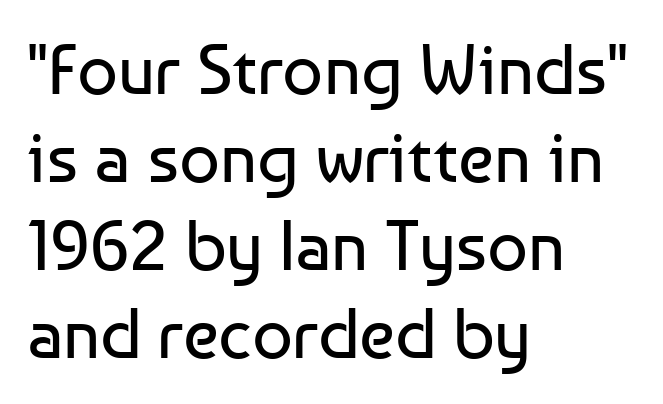
Nothing heavy about these letters — not bold at all. Honestly, the letter spacing is just normal — you wouldn't notice it. Classification — sans serif. Rule under the text: the space is simply empty.
